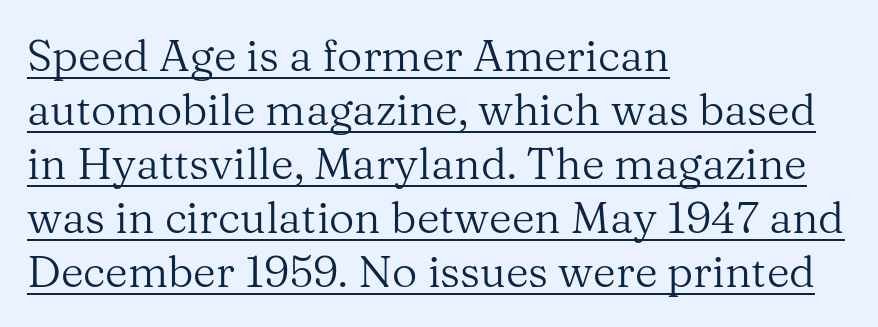
{"serif": "yes", "italic": "no", "bold": "no", "weight": "regular", "width": "normal", "stroke_contrast": "medium", "x_height": "medium", "monospaced": "no", "underline": "yes", "align": "left", "line_spacing_ratio": 1.23, "letter_spacing": "normal", "letter_spacing_em": 0.0, "glyph_px": 44}
